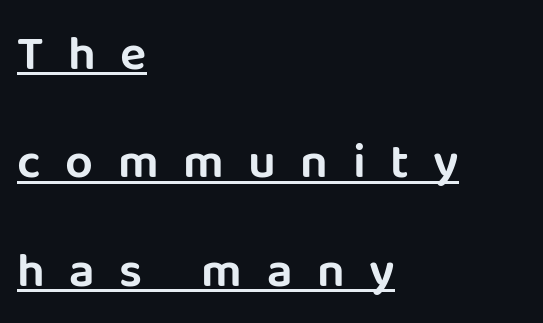
{"serif": "no", "italic": "no", "width": "normal", "stroke_contrast": "low", "x_height": "large", "monospaced": "no", "underline": "yes", "align": "left", "line_spacing": "loose", "line_spacing_ratio": 2.21, "letter_spacing": "wide", "letter_spacing_em": 0.5, "glyph_px": 49}
